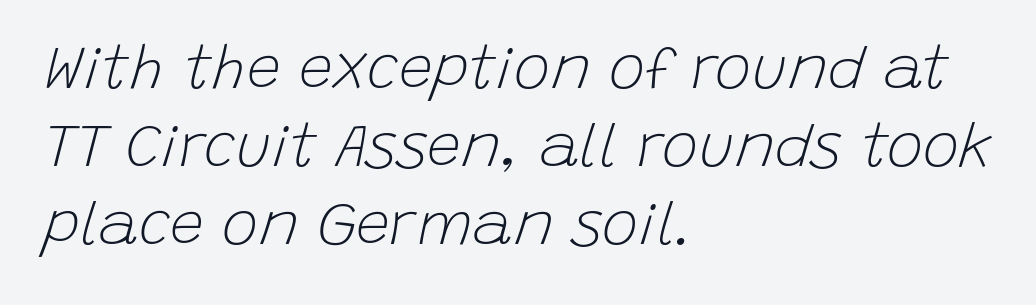
Descender tails drop into unmarked territory. Whoever set this chose a conventional vertical rhythm. Varying glyph widths throughout — classic text-font behaviour. The setting favours the left margin, as ordinary paragraphs usually do. A typesetter would call this zero additional tracking.
